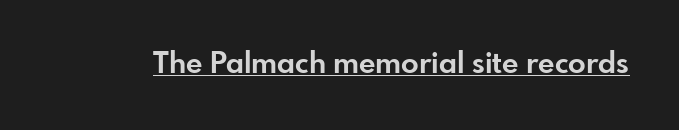
Q: Is the text bold? A: Yes.
Q: Is the text italic (slanted)? A: No, it is upright.
Q: Is the typeface a serif or a sans-serif typeface? A: Sans-serif.
Q: Is the text underlined? A: Yes.
Q: Is the spacing between letters normal or unusually wide? A: Normal.
Q: Width (condensed, normal, or wide)? A: Normal.
Q: Stroke contrast? A: Low.
Q: x-height? A: Small.
Q: Monospaced? A: No.
